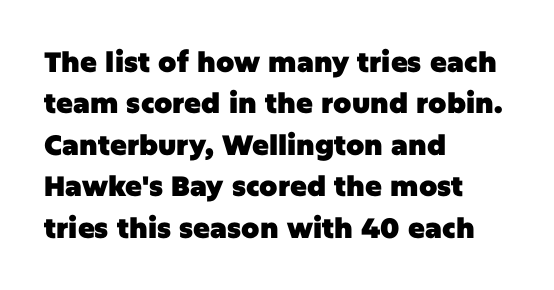
Q: Is the text bold? A: Yes.
Q: Is the text italic (slanted)? A: No, it is upright.
Q: Is the typeface a serif or a sans-serif typeface? A: Sans-serif.
Q: Is the text underlined? A: No.
Q: How is the paragraph aligned? A: Left-aligned.
Q: Is the spacing between letters normal or unusually wide? A: Normal.
Q: Is the spacing between lines tight, normal or loose? A: Normal.
Q: Width (condensed, normal, or wide)? A: Normal.
Q: Stroke contrast? A: Low.
Q: x-height? A: Large.
Q: Monospaced? A: No.
